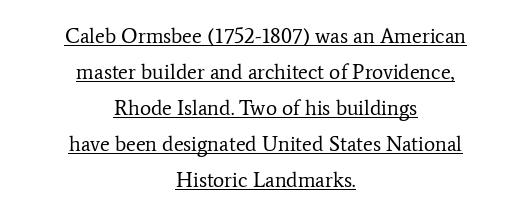
The lines are quadded center. Is the letter spacing exaggerated? No — it looks like the ordinary default. In terms of posture, this sample is upright. These characters rest on top of a visible drawn line. A quiet, ordinary-to-light weight characterises the typeface.
